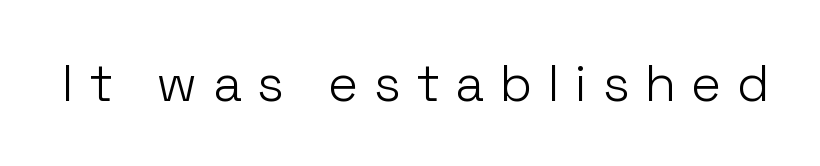
The image shows 51 px light sans-serif type, upright; set unusually wide letter spacing (+0.3 em), not underlined; low stroke contrast and a medium x-height.
